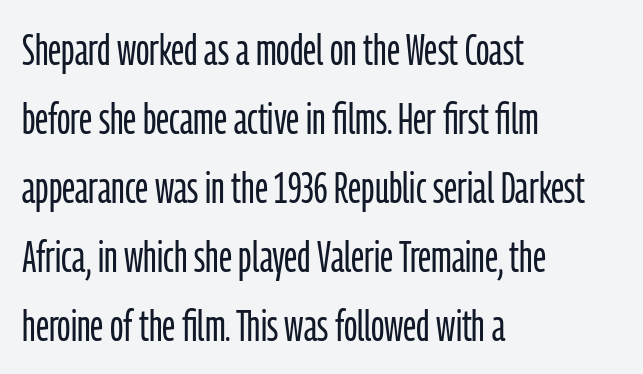
The image shows 44 px light, condensed sans-serif type, upright; set left-aligned, normal line spacing (1.57x), normal letter spacing, not underlined; low stroke contrast and a medium x-height.
